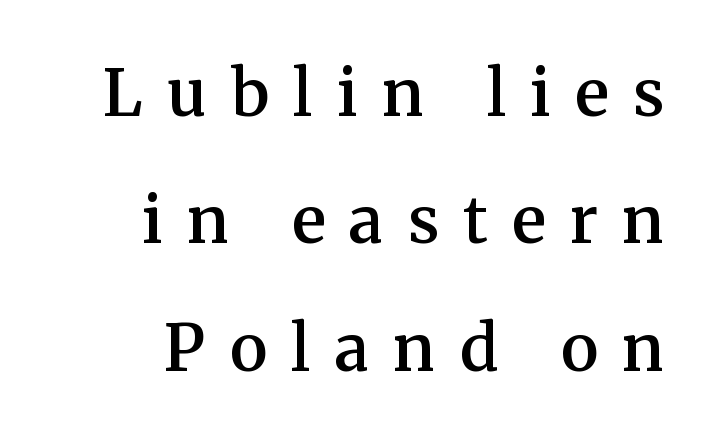
The image shows 64 px semibold serif type, upright; set loose line spacing (1.99x), unusually wide letter spacing (+0.38 em), not underlined; medium stroke contrast and a medium x-height.
